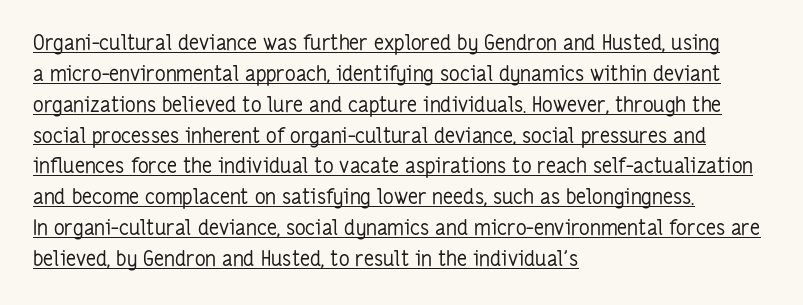
In designer terms, the underline attribute is active on this setting. Compared with a centered layout, this one pins lines to the left instead. Leading: standard. The letterforms sit at book weight or below. The horizontal fit of the characters is conventional and even.
